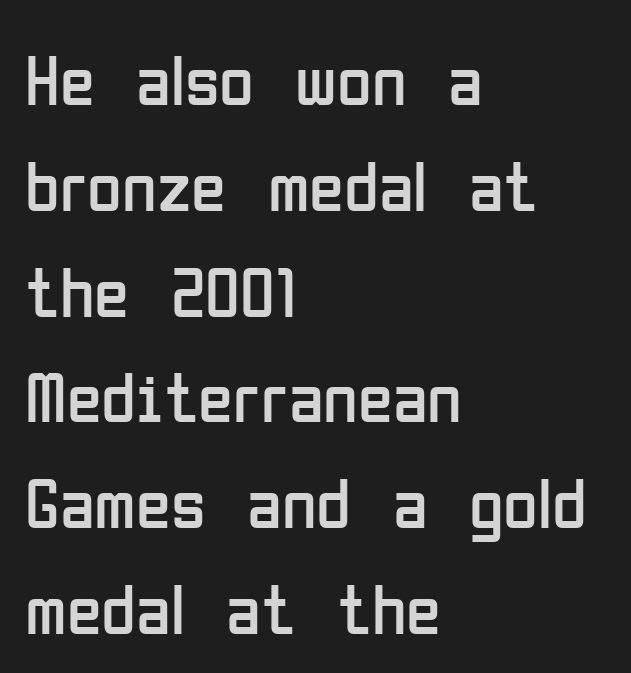
{"serif": "no", "italic": "no", "bold": "no", "weight": "regular", "width": "condensed", "stroke_contrast": "low", "x_height": "medium", "monospaced": "no", "underline": "no", "align": "left", "line_spacing": "normal", "line_spacing_ratio": 1.49, "letter_spacing": "normal", "letter_spacing_em": 0.0, "glyph_px": 71}
